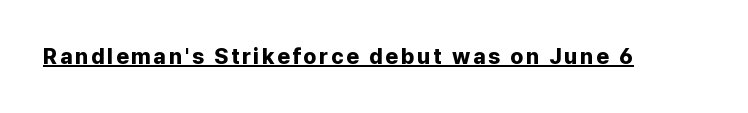
{"italic": "no", "bold": "yes", "underline": "yes", "glyph_px": 22}
